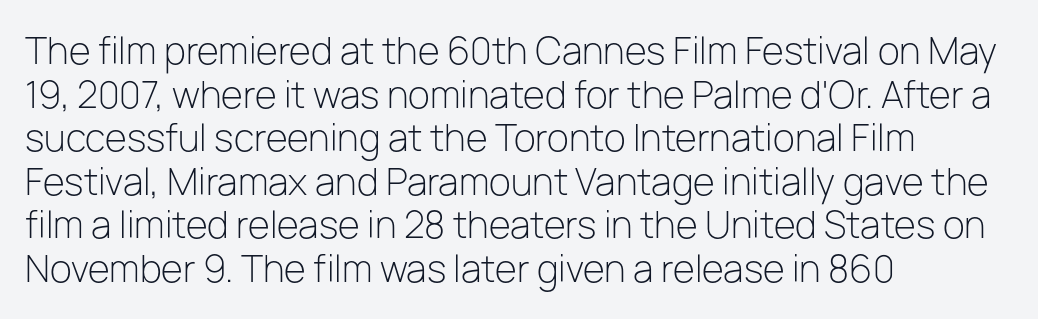
Posture: vertical. Tracking here is standard; glyphs follow each other at the usual distance. Examine the stroke ends and you'll find no serifs. Notice how the passage keeps a crisp vertical edge on the left only. Summary of weight: not heavy and not bold. The area under the type is left untouched.
